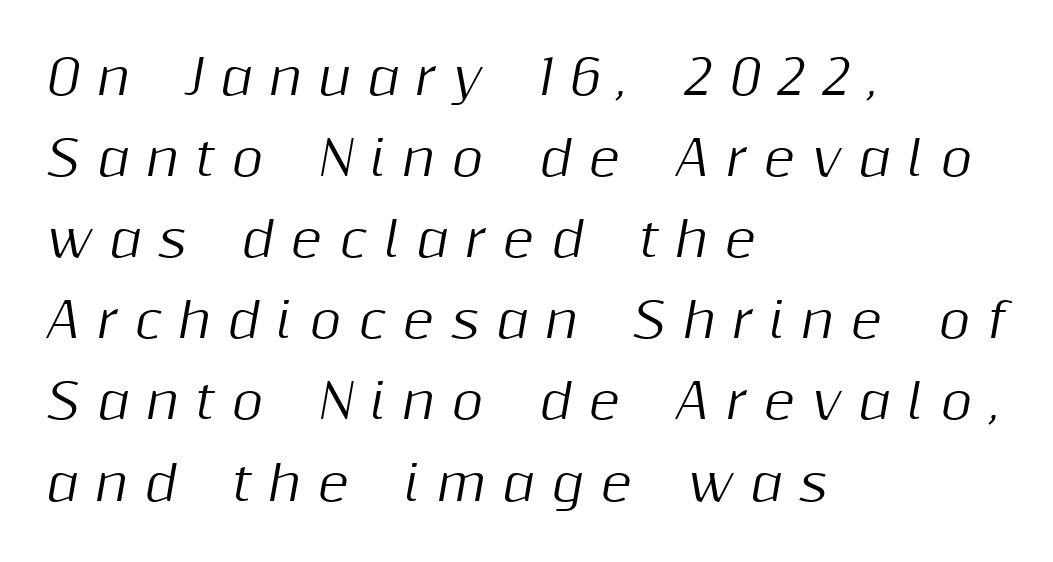
Q: Is the text italic (slanted)? A: Yes, it leans right by about 10 degrees.
Q: Is the text underlined? A: No.
Q: How is the paragraph aligned? A: Left-aligned.
Q: Is the spacing between letters normal or unusually wide? A: Unusually wide.
Q: Is the spacing between lines tight, normal or loose? A: Normal.
Q: Width (condensed, normal, or wide)? A: Normal.
Q: Stroke contrast? A: Medium.
Q: x-height? A: Medium.
Q: Monospaced? A: No.
